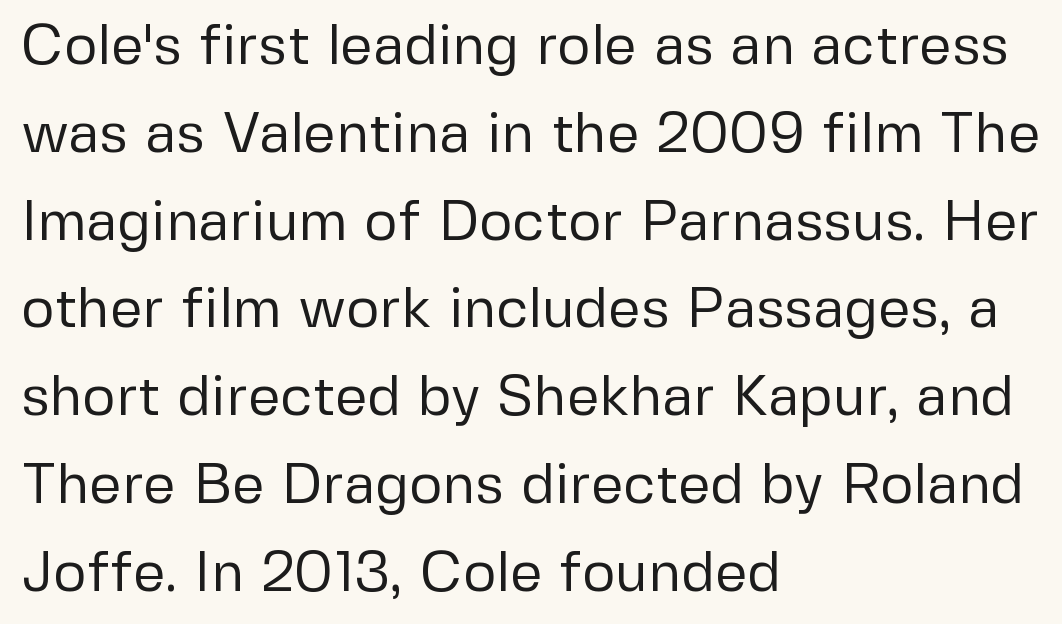
{"serif": "no", "italic": "no", "bold": "no", "weight": "regular", "width": "normal", "stroke_contrast": "low", "x_height": "medium", "monospaced": "no", "underline": "no", "align": "left", "line_spacing": "normal", "line_spacing_ratio": 1.54, "letter_spacing": "normal", "letter_spacing_em": 0.0, "glyph_px": 57}
